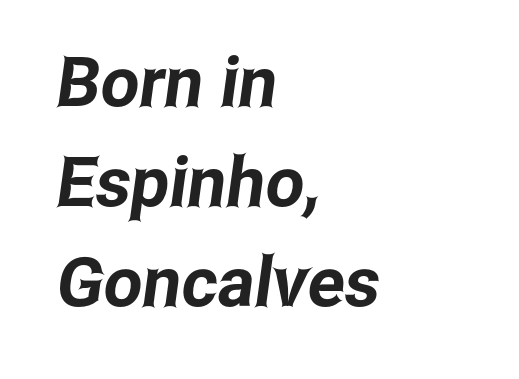
{"serif": "no", "width": "condensed", "stroke_contrast": "low", "x_height": "medium", "monospaced": "no", "underline": "no", "align": "left", "line_spacing": "normal", "line_spacing_ratio": 1.45, "letter_spacing": "normal", "letter_spacing_em": 0.0, "glyph_px": 69}
